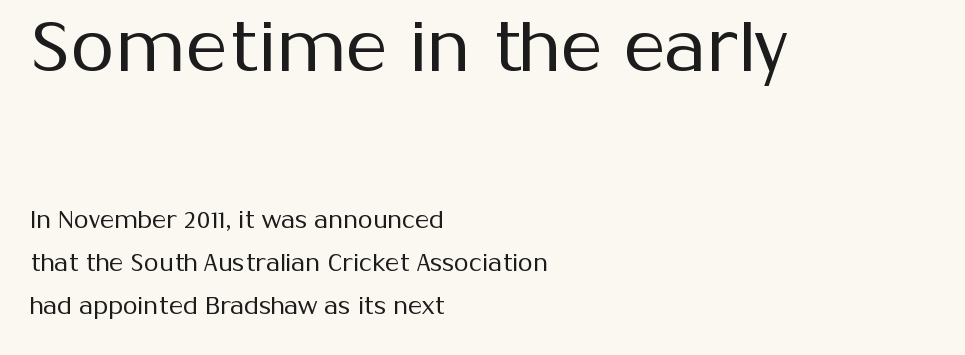
The image shows 71 px regular-weight sans-serif type, upright; set left-aligned, line spacing 1.79x, normal letter spacing, not underlined; the first (top) block is 2.96x larger; medium stroke contrast and a medium x-height.
